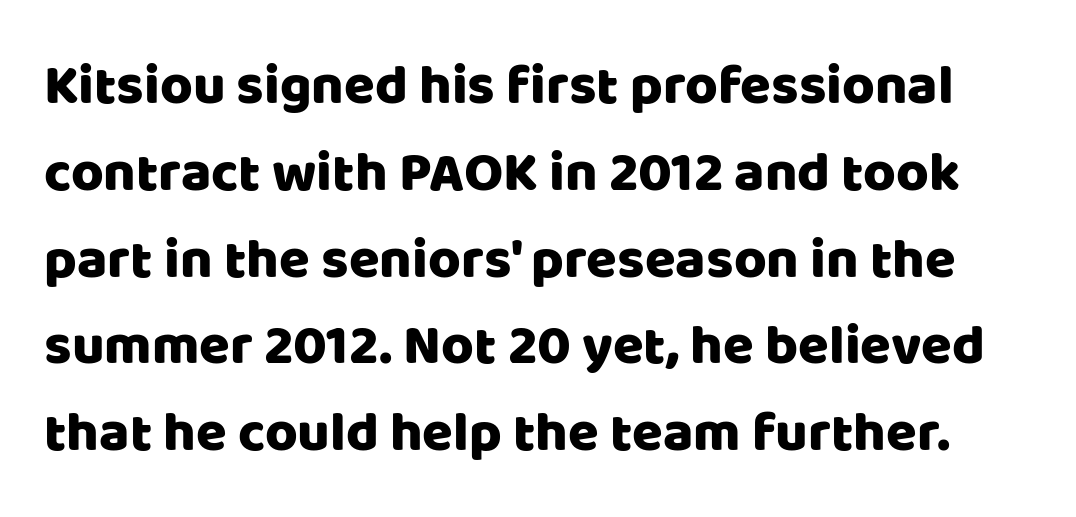
Quick note: underline off. Character widths vary here, with narrow letters taking less room than wide ones. Evenly set lines give the paragraph a standard silhouette. Nobody touched the tracking dial on this one. Nope, not italic — everything's standing straight.
